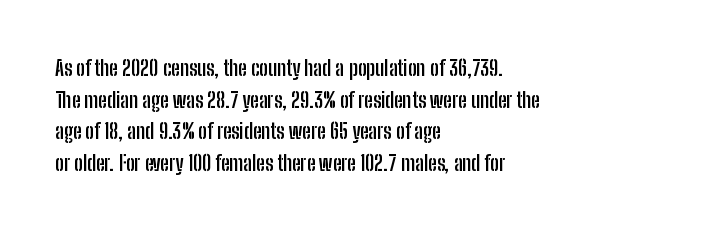
{"italic": "no", "bold": "yes", "underline": "no", "align": "left", "line_spacing": "normal", "line_spacing_ratio": 1.51, "letter_spacing": "normal", "letter_spacing_em": 0.0, "glyph_px": 21}
